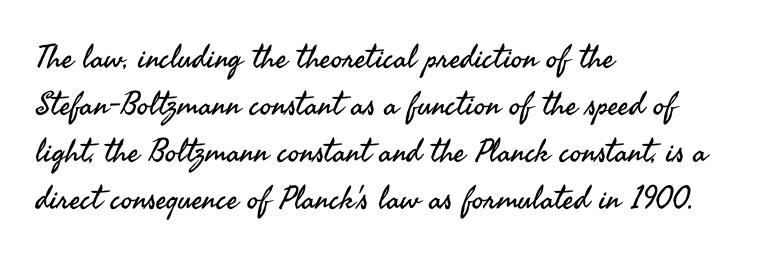
Q: Is the text bold? A: No.
Q: Is the text italic (slanted)? A: Yes.
Q: Is the typeface a serif or a sans-serif typeface? A: Sans-serif.
Q: Is the text underlined? A: No.
Q: How is the paragraph aligned? A: Left-aligned.
Q: Is the spacing between letters normal or unusually wide? A: Normal.
Q: Is the spacing between lines tight, normal or loose? A: Normal.
Q: Width (condensed, normal, or wide)? A: Normal.
Q: Stroke contrast? A: Medium.
Q: x-height? A: Small.
Q: Monospaced? A: No.
